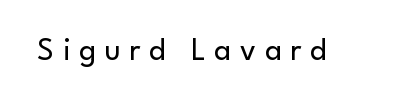
{"serif": "no", "italic": "no", "bold": "no", "weight": "regular", "width": "normal", "stroke_contrast": "low", "x_height": "small", "monospaced": "no", "underline": "no", "letter_spacing": "wide", "letter_spacing_em": 0.27, "glyph_px": 32}
